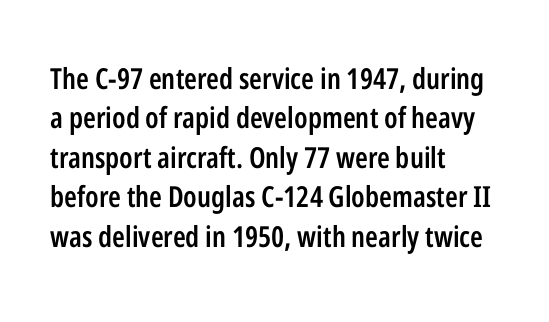
This sample uses an upright cut, with every glyph sitting square on the baseline. Just letters on the line, the space beneath them empty. The passage shown is typed in a proportional face where columns would drift. Line starts are locked; line ends wander. Strokes here are thickened, but only to semibold level. Summary of vertical rhythm: regular, with standard interline spacing.
